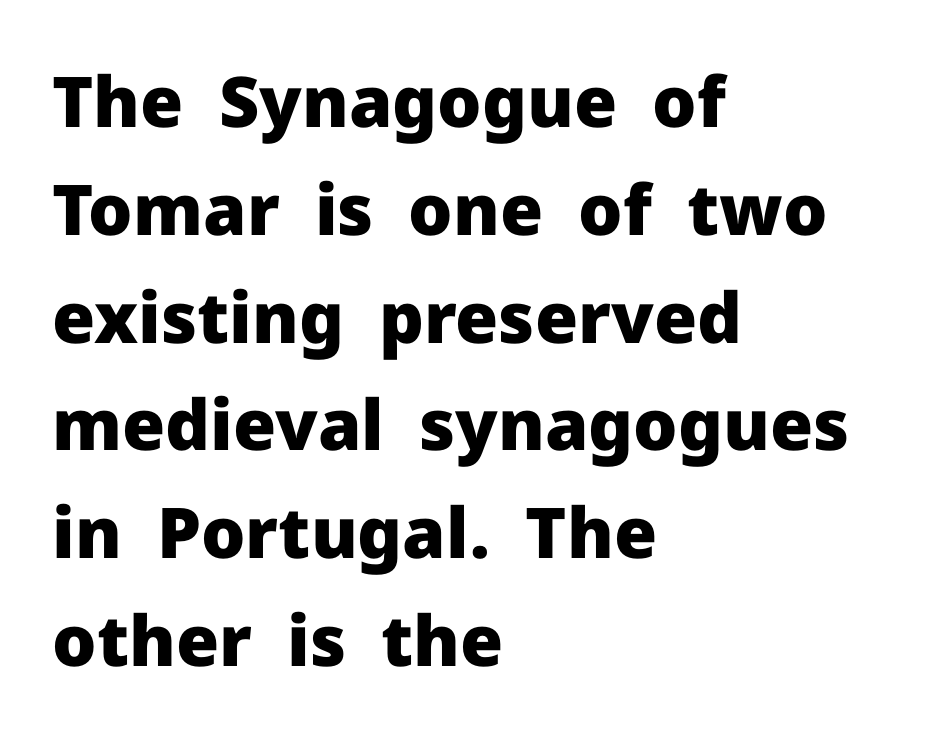
The image shows 70 px heavy sans-serif type, upright; set left-aligned, normal line spacing (1.54x), normal letter spacing, not underlined; low stroke contrast and a medium x-height.
